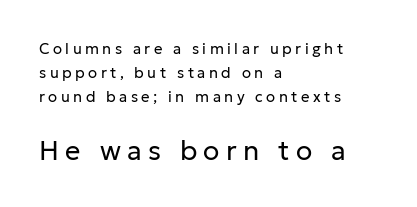
A normal amount of white space separates one row of letters from the next. Scale increases going downward across the two blocks. Tracking here is generous; glyphs stand well apart from one another. The lines in this sample share a left origin and differ only in where they stop. No italicization has been applied; the sample stays upright.
